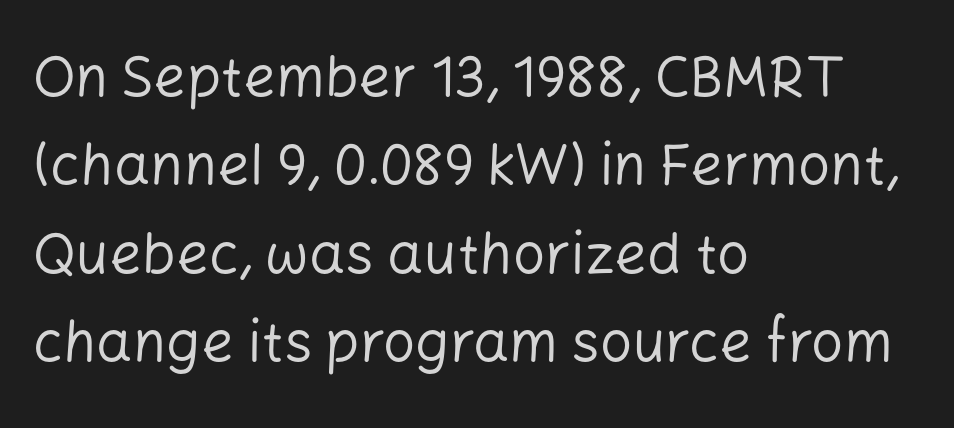
These lines are rendered in a variable-pitch font. Compared with typical paragraphs, the rows here are spaced about the same. Nothing heavy about these letters — not bold at all. These lines are composed in type without serifs. Short and long lines alike share a common starting point at left. Rule under the text: the space is simply empty.
